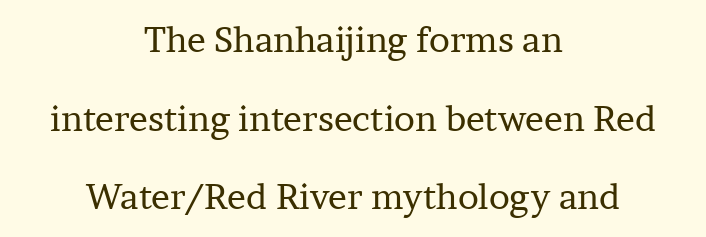
The image shows 35 px regular-weight serif type, upright; set centered, loose line spacing (2.25x), normal letter spacing, not underlined; low stroke contrast and a medium x-height.
